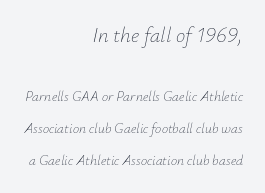
Q: Is the text bold? A: No.
Q: Is the text italic (slanted)? A: Yes, it leans right by about 12 degrees.
Q: Is the text underlined? A: No.
Q: How is the paragraph aligned? A: Right-aligned.
Q: Is the spacing between letters normal or unusually wide? A: Normal.
Q: Is the spacing between lines tight, normal or loose? A: Loose.
Q: Which block of text is set in a larger size, the first (top) or the second (bottom)? A: The first (top) one.
